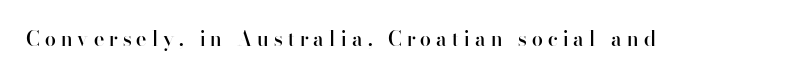
The image shows 20 px text type, upright; set unusually wide letter spacing (+0.26 em), not underlined.
